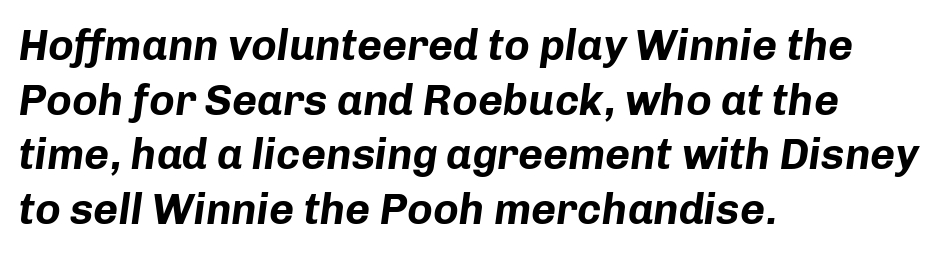
It's the slanting kind of type. Teacher's note: observe the even left margin — that is flush-left alignment. Inter-character spacing is left at the font's built-in metrics. A bare baseline throughout the passage.
